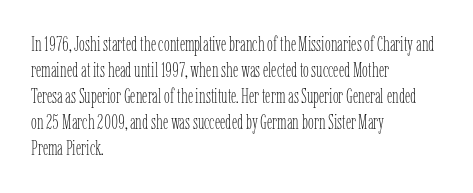
{"italic": "no", "bold": "no", "underline": "no", "align": "left", "line_spacing_ratio": 1.24, "letter_spacing": "normal", "letter_spacing_em": 0.0, "glyph_px": 21}
